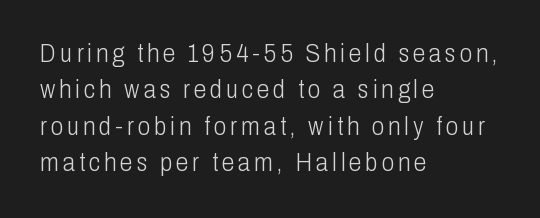
Q: Is the text bold? A: No.
Q: Is the text italic (slanted)? A: No, it is upright.
Q: Is the text underlined? A: No.
Q: How is the paragraph aligned? A: Left-aligned.
Q: Is the spacing between lines tight, normal or loose? A: Normal.
